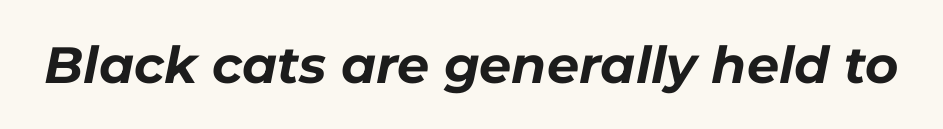
{"italic": "yes", "lean": "right", "slant_degrees": 11, "bold": "yes", "weight": "bold", "width": "normal", "stroke_contrast": "low", "x_height": "medium", "monospaced": "no", "underline": "no", "letter_spacing": "normal", "letter_spacing_em": 0.0, "glyph_px": 51}
